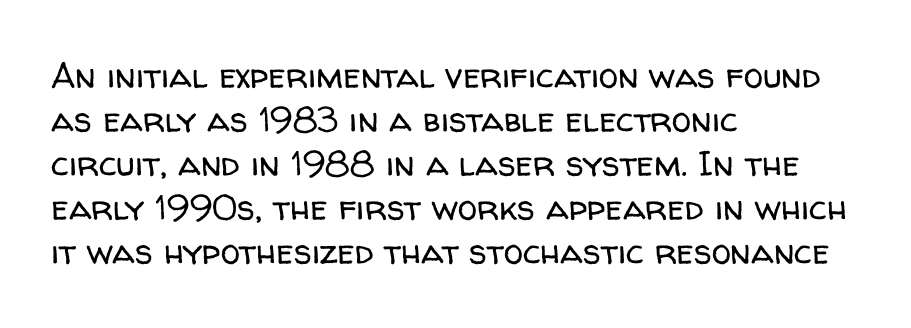
The image shows 35 px regular-weight sans-serif type, upright; set left-aligned, normal line spacing (1.26x), normal letter spacing, not underlined; low stroke contrast and a medium x-height.
